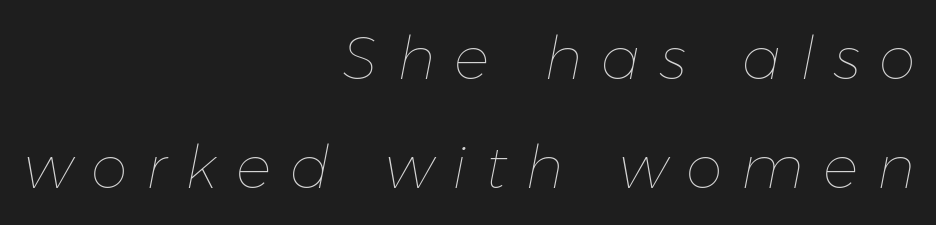
{"italic": "yes", "lean": "right", "slant_degrees": 11, "bold": "no", "weight": "thin", "width": "normal", "stroke_contrast": "low", "x_height": "medium", "monospaced": "no", "underline": "no", "align": "right", "line_spacing_ratio": 1.85, "letter_spacing": "wide", "letter_spacing_em": 0.32, "glyph_px": 59}
